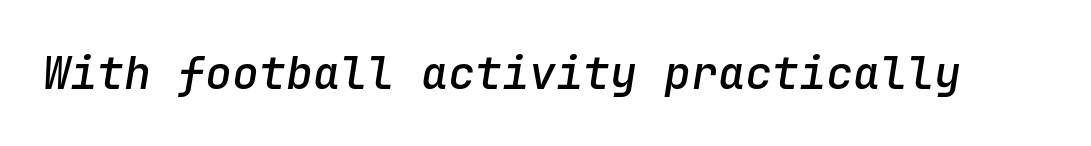
{"italic": "yes", "lean": "right", "slant_degrees": 9, "bold": "semi", "weight": "semibold", "width": "normal", "stroke_contrast": "low", "x_height": "medium", "monospaced": "yes", "underline": "no", "letter_spacing": "normal", "letter_spacing_em": 0.0, "glyph_px": 45}
